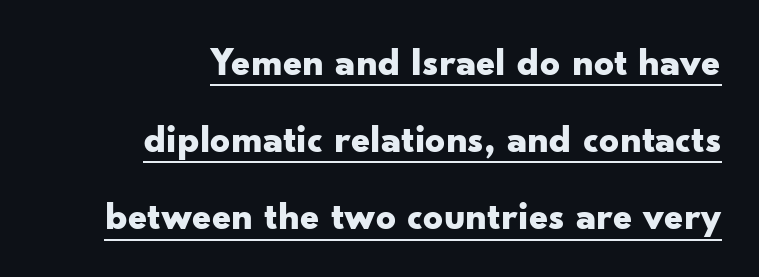
On the weight axis this lands at bold, roughly 700. A typesetter would call this leading open, well beyond the default. Font category for this specimen: sans-serif. In terms of letterspacing, this is plain default setting.
